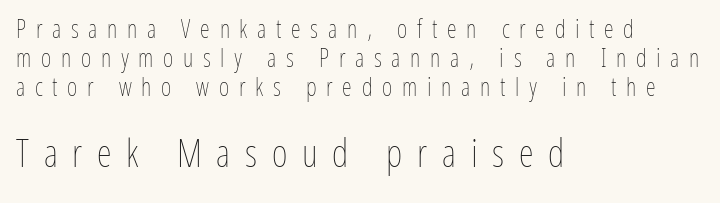
Q: Is the text bold? A: No.
Q: Is the text italic (slanted)? A: No, it is upright.
Q: Is the text underlined? A: No.
Q: How is the paragraph aligned? A: Left-aligned.
Q: Is the spacing between letters normal or unusually wide? A: Unusually wide.
Q: Which block of text is set in a larger size, the first (top) or the second (bottom)? A: The second (bottom) one.
Q: Width (condensed, normal, or wide)? A: Condensed.
Q: Stroke contrast? A: Low.
Q: x-height? A: Medium.
Q: Monospaced? A: No.
